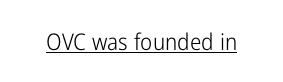
{"italic": "no", "bold": "no", "underline": "yes", "letter_spacing": "normal", "letter_spacing_em": 0.0, "glyph_px": 23}
